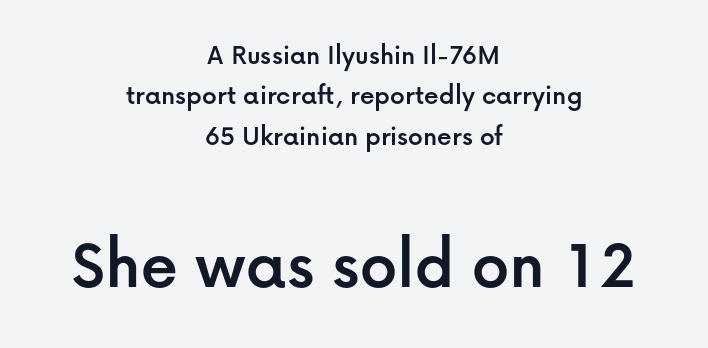
The image shows 73 px sans-serif type, upright; set centered, normal line spacing (1.39x), normal letter spacing, not underlined; the second (bottom) block is 2.52x larger; low stroke contrast and a medium x-height.
